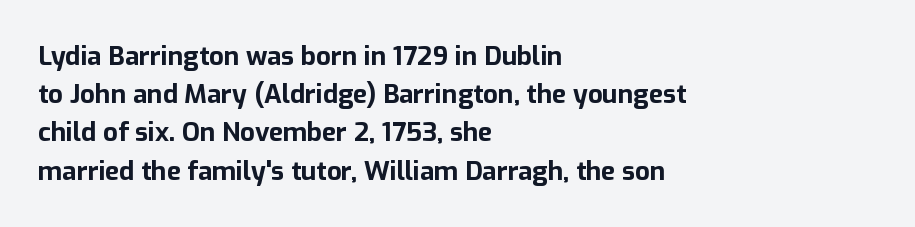
The image shows 26 px bold type, upright; set left-aligned, normal line spacing (1.47x), normal letter spacing, not underlined.
